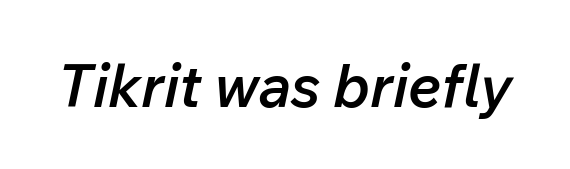
Q: Is the text bold? A: Semi-bold.
Q: Is the text italic (slanted)? A: Yes, it leans right by about 12 degrees.
Q: Is the text underlined? A: No.
Q: Is the spacing between letters normal or unusually wide? A: Normal.
Q: Width (condensed, normal, or wide)? A: Normal.
Q: Stroke contrast? A: Low.
Q: x-height? A: Medium.
Q: Monospaced? A: No.
